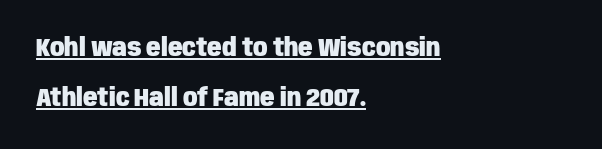
The image shows 24 px bold type, upright; set left-aligned, loose line spacing (2.09x), normal letter spacing, underlined.
